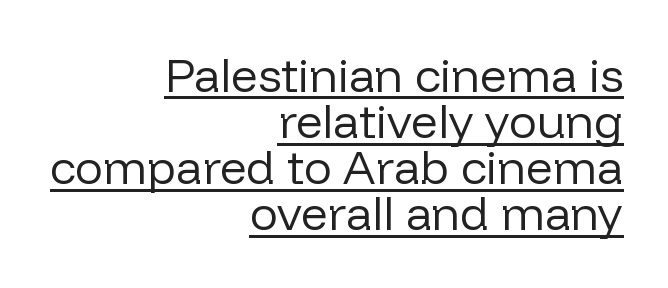
The image shows 47 px regular-weight sans-serif type, upright; set right-aligned, tight line spacing (0.98x), normal letter spacing, underlined; low stroke contrast and a medium x-height.
